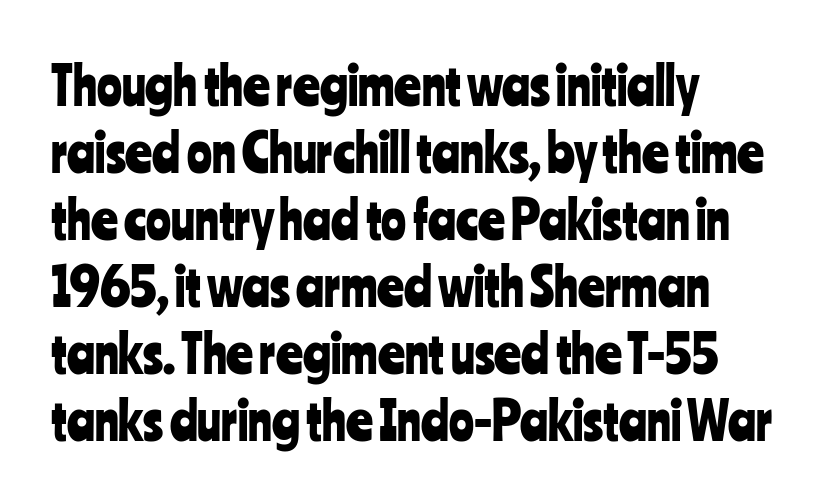
How would I describe the line gaps? Plain and ordinary. Descender tails drop into unmarked territory. The letters advance in unequal steps, a hallmark of proportional type. Here the glyphs are tracked normally, forming tight word shapes. The type family on display is of the sans-serif kind.
